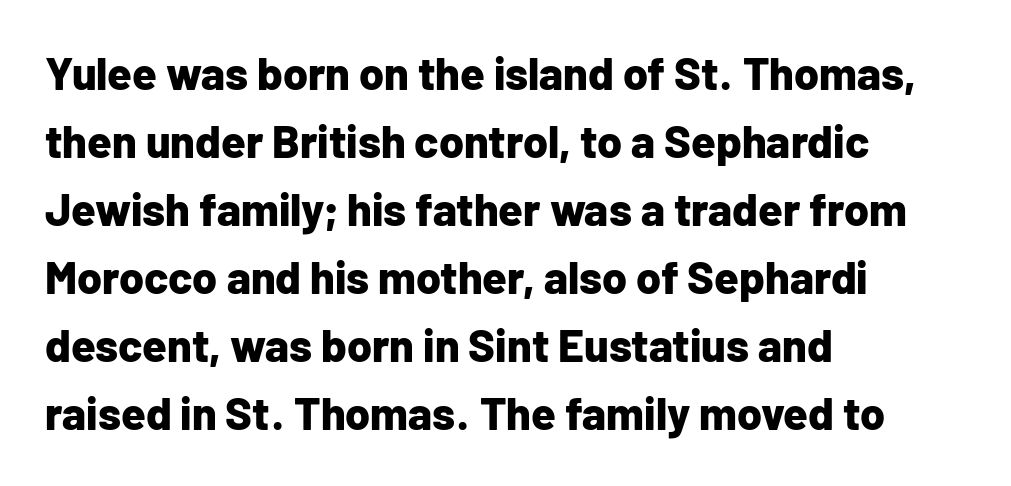
The image shows 45 px bold sans-serif type, upright; set left-aligned, normal line spacing (1.51x), normal letter spacing, not underlined; low stroke contrast and a medium x-height.
